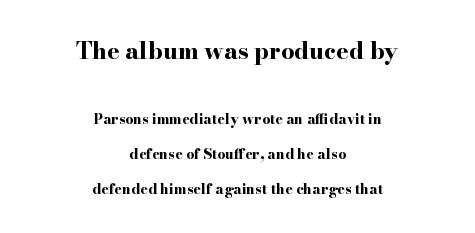
Q: Is the text bold? A: Yes.
Q: Is the text italic (slanted)? A: No, it is upright.
Q: Is the text underlined? A: No.
Q: How is the paragraph aligned? A: Centered.
Q: Is the spacing between letters normal or unusually wide? A: Normal.
Q: Is the spacing between lines tight, normal or loose? A: Loose.
Q: Which block of text is set in a larger size, the first (top) or the second (bottom)? A: The first (top) one.
